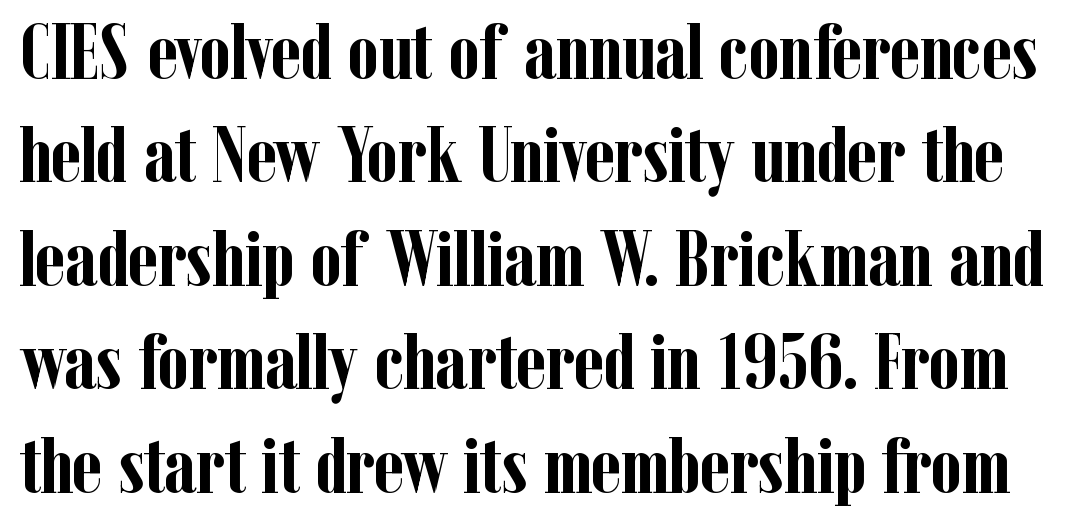
The image shows 79 px semibold, condensed serif type, upright; set normal line spacing (1.31x), normal letter spacing, not underlined; low stroke contrast and a medium x-height.
